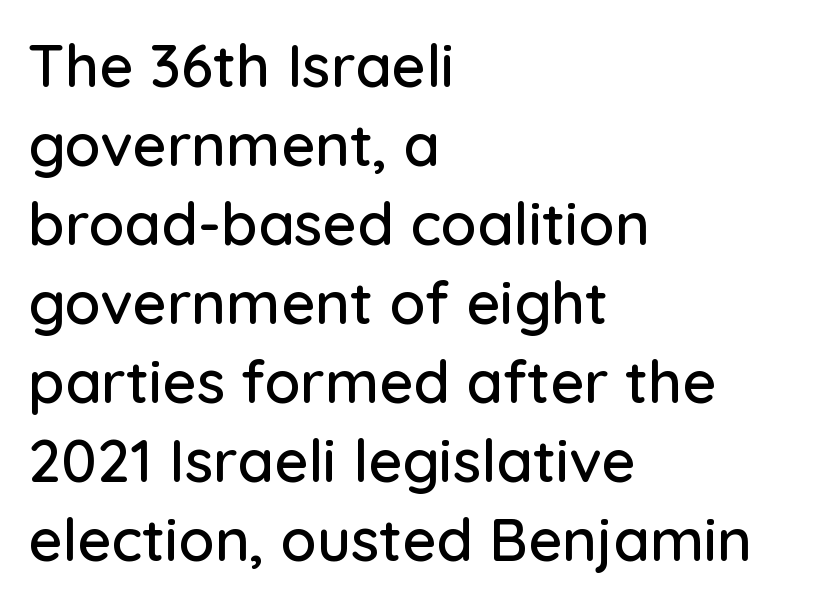
Q: Is the text italic (slanted)? A: No, it is upright.
Q: Is the typeface a serif or a sans-serif typeface? A: Sans-serif.
Q: Is the text underlined? A: No.
Q: How is the paragraph aligned? A: Left-aligned.
Q: Is the spacing between letters normal or unusually wide? A: Normal.
Q: Is the spacing between lines tight, normal or loose? A: Normal.
Q: Width (condensed, normal, or wide)? A: Normal.
Q: Stroke contrast? A: Low.
Q: x-height? A: Medium.
Q: Monospaced? A: No.
